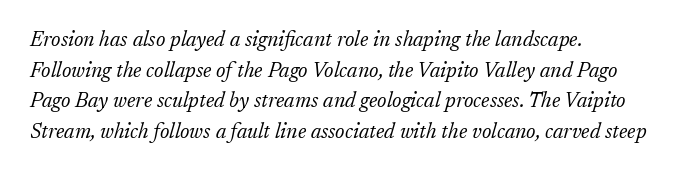
{"italic": "yes", "lean": "right", "slant_degrees": 17, "bold": "no", "underline": "no", "align": "left", "line_spacing": "normal", "line_spacing_ratio": 1.46, "letter_spacing": "normal", "letter_spacing_em": 0.0, "glyph_px": 21}
